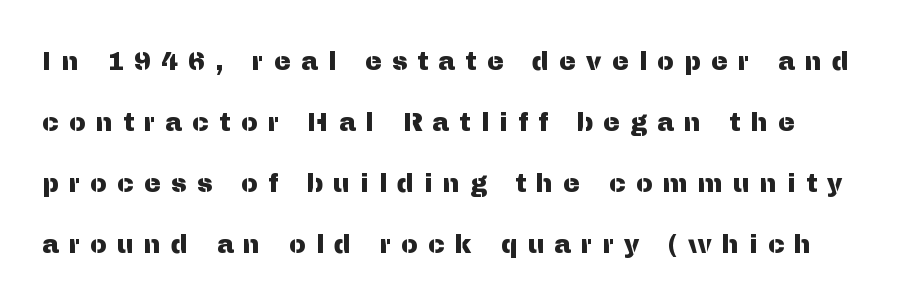
The image shows 25 px text type, upright; set loose line spacing (2.44x), unusually wide letter spacing (+0.41 em), not underlined.
